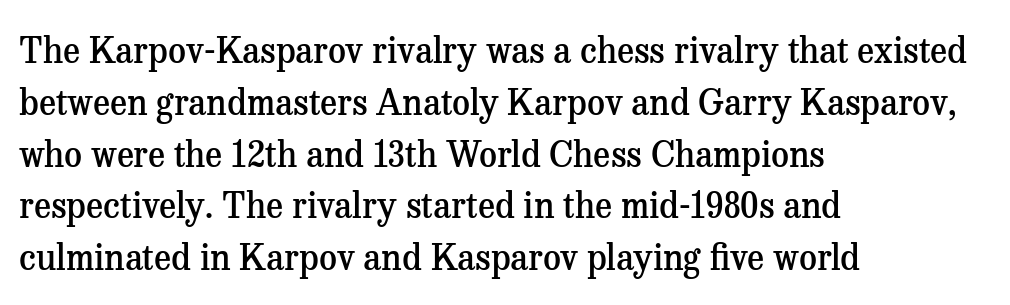
Students, this is semibold: more ink than regular, less than bold. Each word holds together tightly as a unit, with standard inter-letter gaps. What's the leading like? Ordinary, nothing unusual. Every stem runs plumb, perpendicular to the baseline.
